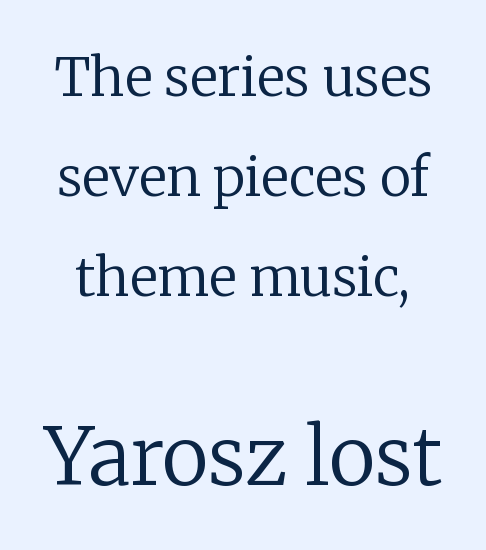
The font family rendered here belongs to the serif group. Ink coverage per letter is moderate at most. Notice how the stems are strictly vertical — no italics here. Between these two stacked blocks, the lower one wins on size. Glyph-to-glyph distance matches everyday printed text.
